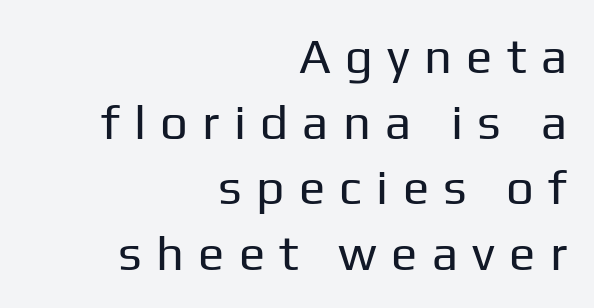
The image shows 49 px regular-weight sans-serif type, upright; set right-aligned, normal line spacing (1.34x), unusually wide letter spacing (+0.29 em), not underlined; low stroke contrast and a medium x-height.
